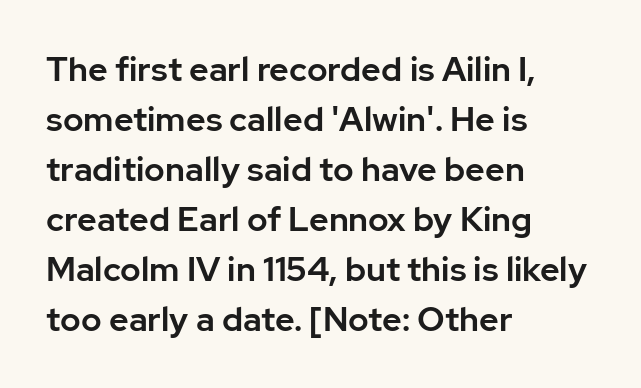
Lines of text with bare space underneath. One glance says typical: line gaps are just what's usual. Note the varied advance widths — an 'i' is clearly narrower than an 'm'. Style check: upright. The setting favours the left margin, as ordinary paragraphs usually do. Does extra space separate the letters? No, they use regular spacing.
